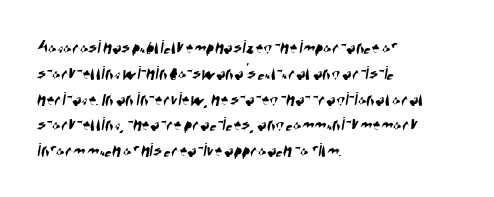
The lines are quadded left. Students, note that the glyphs here touch the page at normal intervals. The zone under the glyphs is completely vacant. The lines sit at an ordinary, default distance from one another.
